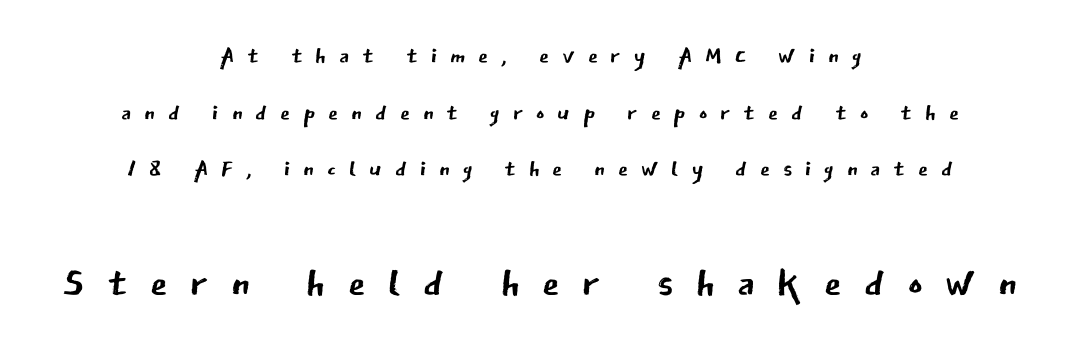
The image shows 56 px regular-weight sans-serif type, upright; set centered, line spacing 1.77x, unusually wide letter spacing (+0.4 em), not underlined; the second (bottom) block is 1.75x larger; low stroke contrast and a medium x-height.
